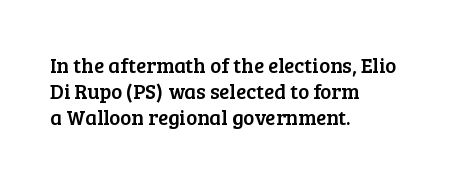
The image shows 21 px text type, upright; set left-aligned, line spacing 1.23x, normal letter spacing, not underlined.
